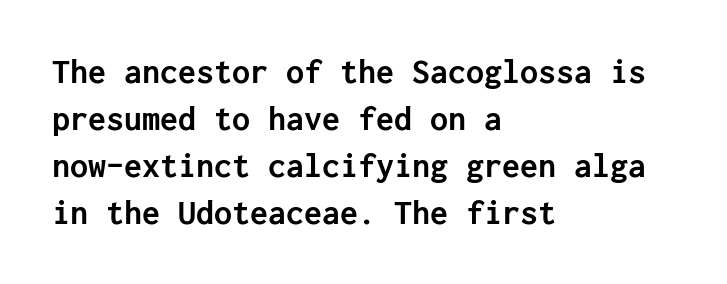
{"serif": "no", "italic": "no", "bold": "yes", "weight": "semibold", "width": "normal", "stroke_contrast": "low", "x_height": "medium", "underline": "no", "align": "left", "line_spacing": "normal", "line_spacing_ratio": 1.31, "letter_spacing": "normal", "letter_spacing_em": 0.0, "glyph_px": 36}
